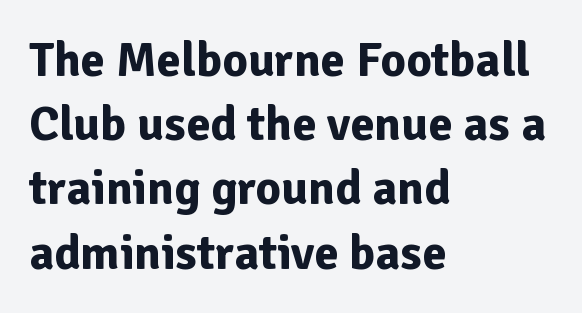
{"serif": "no", "italic": "no", "bold": "yes", "weight": "bold", "width": "normal", "stroke_contrast": "low", "x_height": "medium", "monospaced": "no", "underline": "no", "align": "left", "line_spacing": "normal", "line_spacing_ratio": 1.31, "letter_spacing": "normal", "letter_spacing_em": 0.0, "glyph_px": 49}
